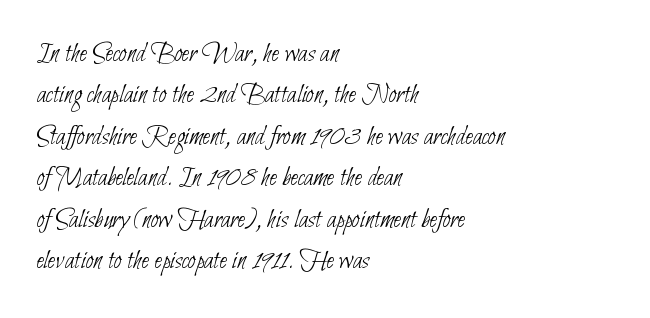
A student would call this left alignment; a typographer would say flush left, rag right. Think of a printed novel: that variable character pitch is what you see here. Here the glyphs are tracked normally, forming tight word shapes. Vertically, the passage feels balanced, rows spaced as you'd expect. The foot of each line stays bare and open. On a weight scale, this lands at 450 or below.
